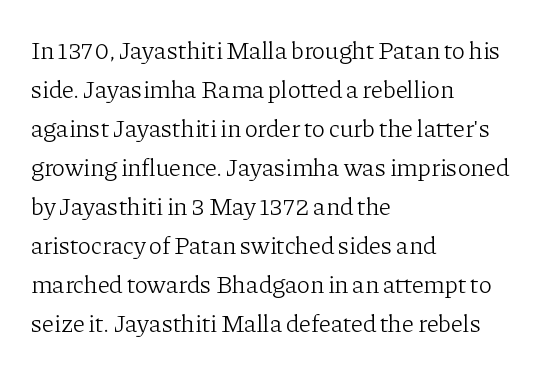
{"italic": "no", "bold": "no", "underline": "no", "align": "left", "line_spacing": "normal", "line_spacing_ratio": 1.56, "letter_spacing": "normal", "letter_spacing_em": 0.0, "glyph_px": 25}
